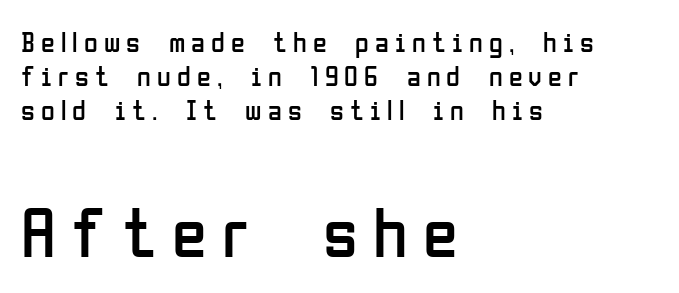
The image shows 71 px regular-weight, condensed sans-serif type, upright; set left-aligned, line spacing 1.22x, unusually wide letter spacing (+0.22 em), not underlined; the second (bottom) block is 2.54x larger; low stroke contrast and a medium x-height.
